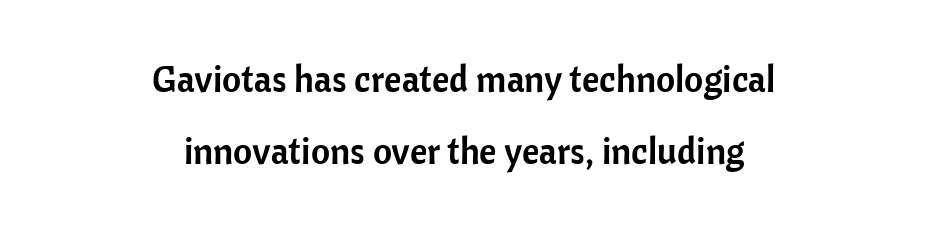
It's the straight-up-and-down kind of type. The words here are not underlined. A typesetter would call this leading open, well beyond the default. Letter spacing: default.
